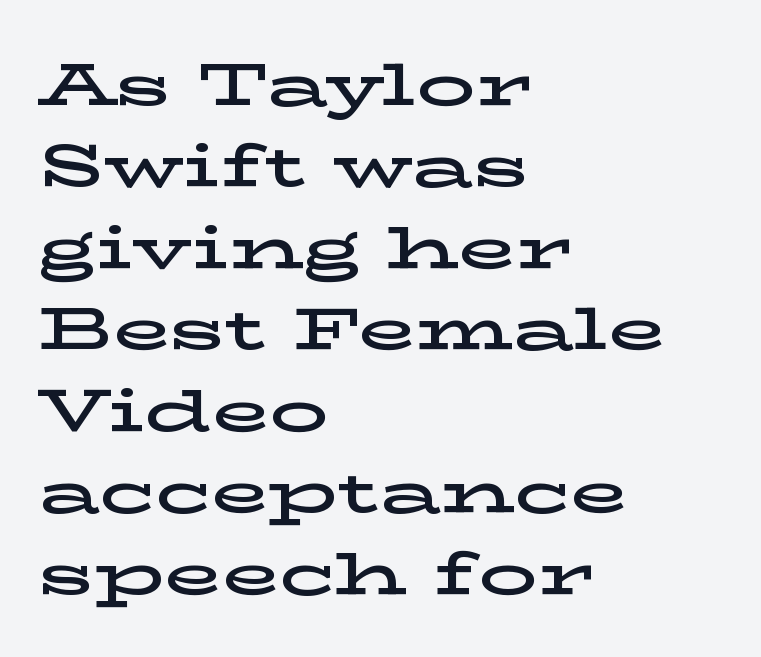
The image shows 59 px wide serif type, upright; set left-aligned, normal line spacing (1.38x), normal letter spacing, not underlined; low stroke contrast and a medium x-height.
